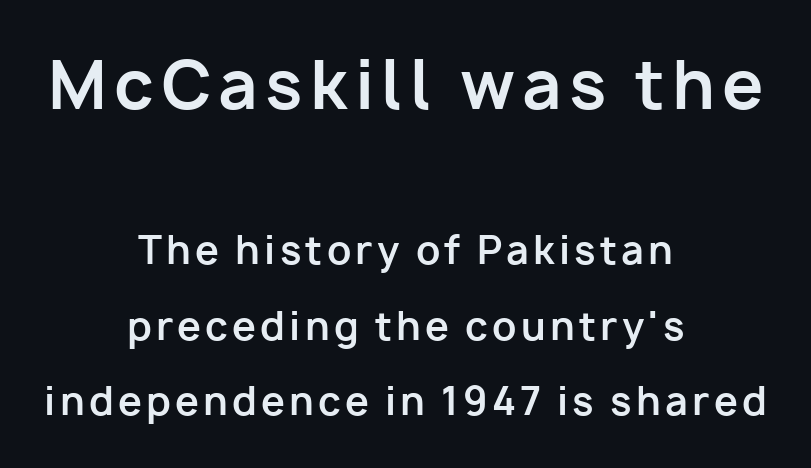
Q: Is the text bold? A: Yes.
Q: Is the text italic (slanted)? A: No, it is upright.
Q: Is the typeface a serif or a sans-serif typeface? A: Sans-serif.
Q: Is the text underlined? A: No.
Q: How is the paragraph aligned? A: Centered.
Q: Is the spacing between lines tight, normal or loose? A: Loose.
Q: Which block of text is set in a larger size, the first (top) or the second (bottom)? A: The first (top) one.
Q: Width (condensed, normal, or wide)? A: Normal.
Q: Stroke contrast? A: Low.
Q: x-height? A: Medium.
Q: Monospaced? A: No.
